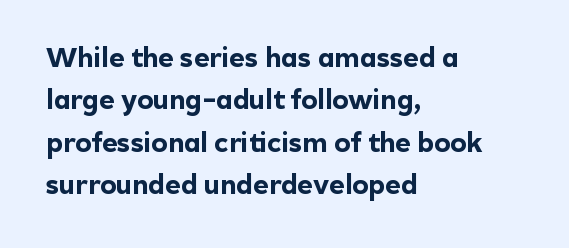
{"italic": "no", "bold": "yes", "underline": "no", "align": "left", "line_spacing": "normal", "line_spacing_ratio": 1.57, "letter_spacing": "normal", "letter_spacing_em": 0.0, "glyph_px": 27}
